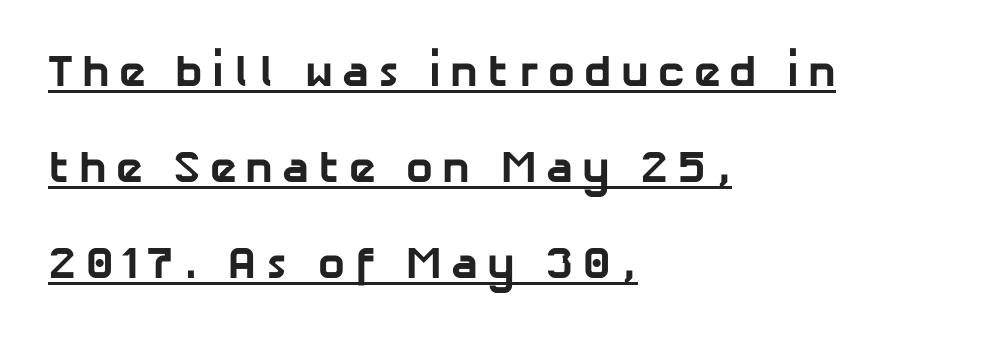
You'd pick this weight for a headline — it's a proper bold. Summary of vertical rhythm: relaxed, with wide interline spacing. The paragraph shown leans on its left margin. Has an underline been added? It has. Inter-character spacing is expanded well beyond the font's built-in metrics. Unlike a traditional serif, this face leaves its strokes unadorned.
